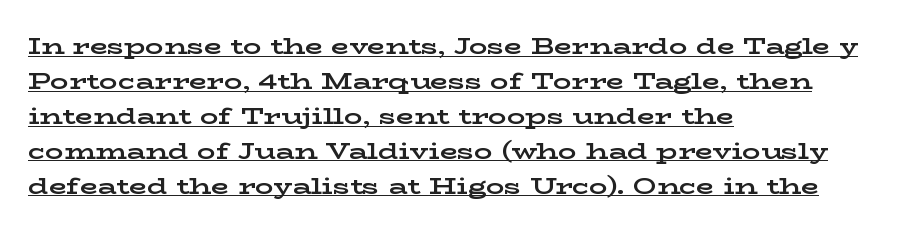
{"italic": "no", "bold": "yes", "underline": "yes", "align": "left", "line_spacing": "normal", "line_spacing_ratio": 1.52, "letter_spacing": "normal", "letter_spacing_em": 0.0, "glyph_px": 23}
